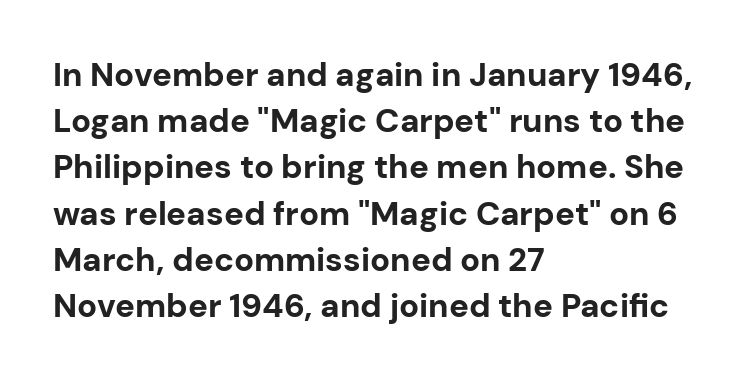
{"serif": "no", "italic": "no", "bold": "yes", "weight": "bold", "width": "normal", "stroke_contrast": "low", "x_height": "medium", "monospaced": "no", "underline": "no", "align": "left", "line_spacing": "normal", "line_spacing_ratio": 1.4, "letter_spacing": "normal", "letter_spacing_em": 0.0, "glyph_px": 33}
